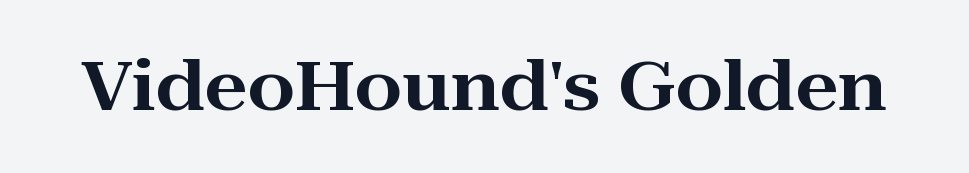
Q: Is the text italic (slanted)? A: No, it is upright.
Q: Is the typeface a serif or a sans-serif typeface? A: Serif.
Q: Is the text underlined? A: No.
Q: Is the spacing between letters normal or unusually wide? A: Normal.
Q: Width (condensed, normal, or wide)? A: Wide.
Q: Stroke contrast? A: High.
Q: x-height? A: Medium.
Q: Monospaced? A: No.
